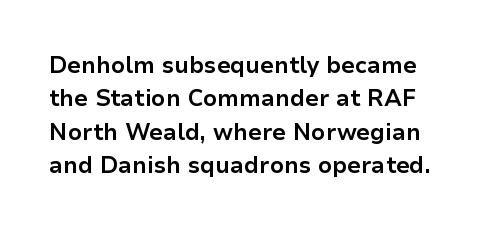
Q: Is the text bold? A: Yes.
Q: Is the text italic (slanted)? A: No, it is upright.
Q: Is the text underlined? A: No.
Q: Is the spacing between letters normal or unusually wide? A: Normal.
Q: Is the spacing between lines tight, normal or loose? A: Normal.
